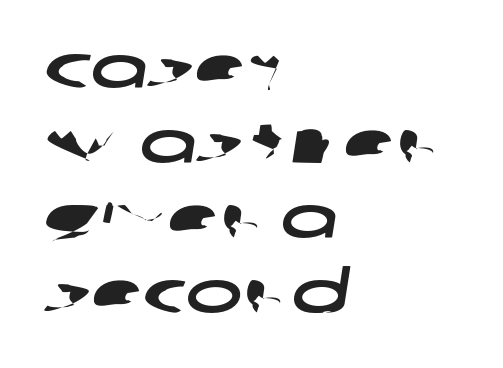
The designer went with a sans here, leaving each stem footless. Beneath every word, the page is bare. A student would call this left alignment; a typographer would say flush left, rag right. The letters advance in unequal steps, a hallmark of proportional type. The line-height multiplier appears to be the usual default. Glyph-to-glyph distance matches everyday printed text.
